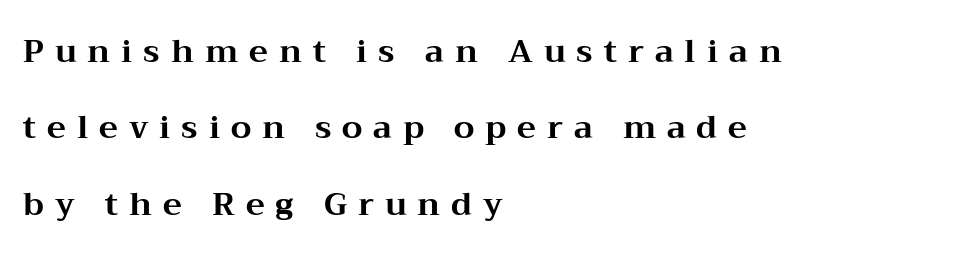
If you measured baseline to baseline, you'd find a long distance. Italic: no, the glyphs are upright roman. You could not count columns in this text — the font is proportionally spaced. Is this a sans? No — the strokes have serifs.
